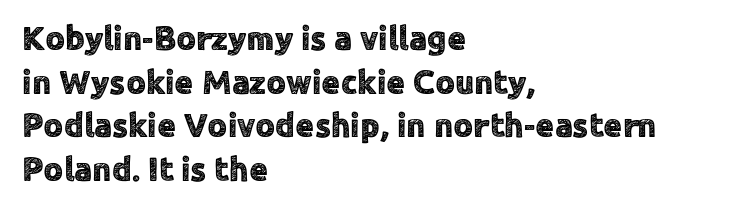
{"serif": "no", "italic": "no", "width": "normal", "x_height": "medium", "monospaced": "no", "underline": "no", "align": "left", "line_spacing": "normal", "line_spacing_ratio": 1.28, "letter_spacing": "normal", "letter_spacing_em": 0.0, "glyph_px": 34}
